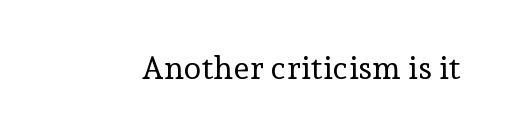
Upright lettering throughout. Nothing heavy about these letters — not bold at all. The letters carry serifs — small finishing strokes at the ends of their stems. The face used here is rendered with its standard letterfit. Proportional: the letters do not fall into vertical columns.
